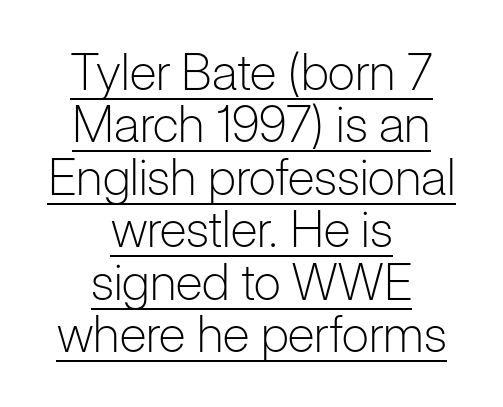
Q: Is the text bold? A: No.
Q: Is the text italic (slanted)? A: No, it is upright.
Q: Is the typeface a serif or a sans-serif typeface? A: Sans-serif.
Q: Is the text underlined? A: Yes.
Q: How is the paragraph aligned? A: Centered.
Q: Is the spacing between letters normal or unusually wide? A: Normal.
Q: Is the spacing between lines tight, normal or loose? A: Tight.
Q: Width (condensed, normal, or wide)? A: Normal.
Q: Stroke contrast? A: Low.
Q: x-height? A: Medium.
Q: Monospaced? A: No.
